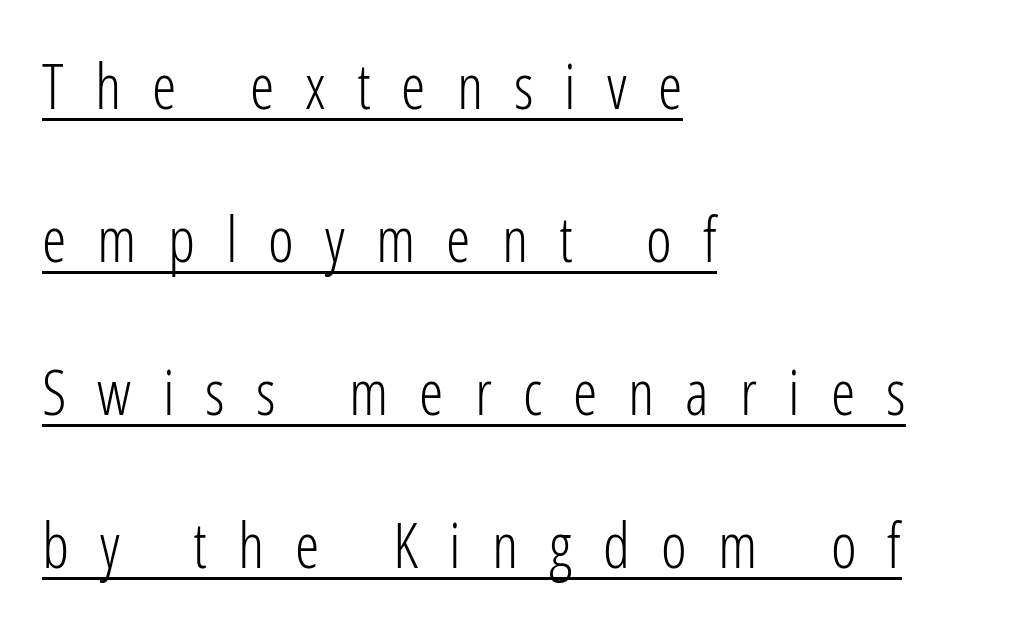
Stroke terminals: plain, sans-serif. Each letter keeps its own natural width here, so spacing adapts to shape. When letters stand straight like this, we call the style roman or upright. Is there much room between lines? Yes — plenty of vertical air separates them. A typesetter would call this heavily tracked-out type. This rendering features underlined lettering.
